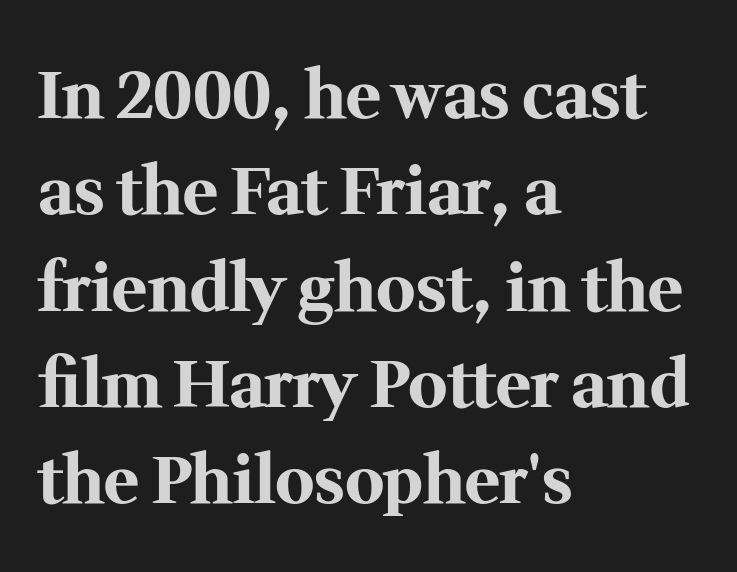
The space directly below the letters is spotless. On the weight axis this lands at bold, roughly 700. Little horizontal feet cap the strokes, marking this as serif type. The rendering uses a moderate line-height, typical for paragraphs. Each line starts at the same left margin while the right side varies. Here the designer chose a conventional face with non-uniform glyph widths.
